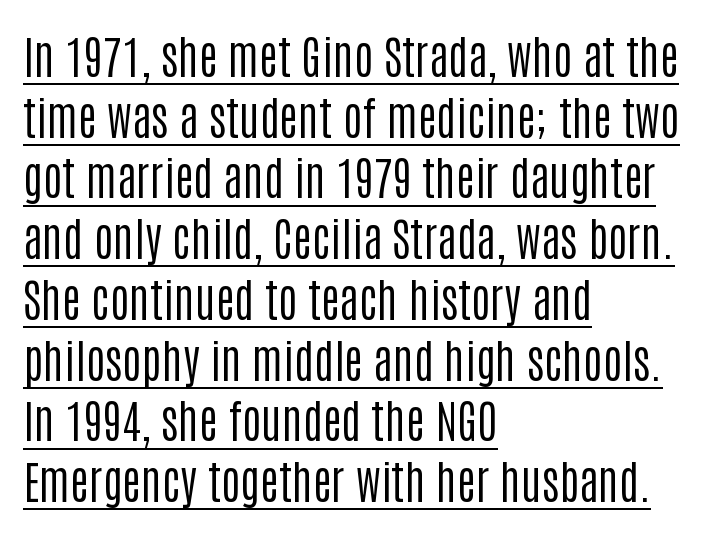
The font is comparable to plain body text, perhaps lighter. No italicization has been applied; the sample stays upright. Leading matches the norm, producing a regular column. The ragged edge is on the right, which tells us the setting is flush left. Character widths vary here, with narrow letters taking less room than wide ones.
